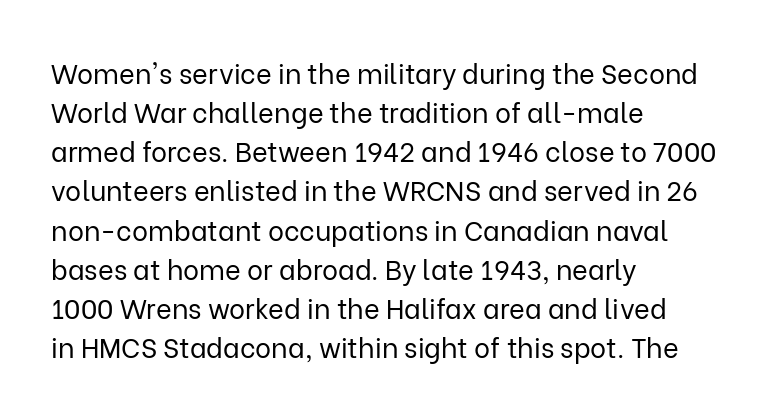
{"italic": "no", "bold": "no", "underline": "no", "align": "left", "line_spacing": "normal", "line_spacing_ratio": 1.45, "letter_spacing": "normal", "letter_spacing_em": 0.0, "glyph_px": 27}
